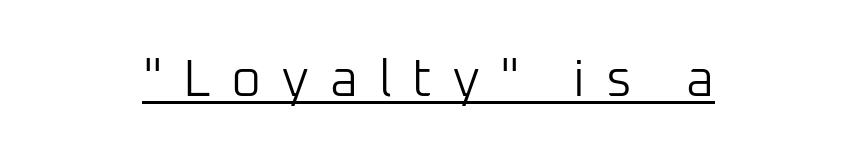
{"serif": "no", "italic": "no", "bold": "no", "weight": "light", "width": "normal", "stroke_contrast": "low", "x_height": "medium", "monospaced": "no", "underline": "yes", "letter_spacing": "wide", "letter_spacing_em": 0.4, "glyph_px": 52}
